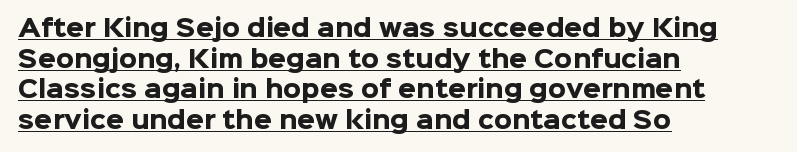
The image shows 23 px bold type, upright; set left-aligned, normal line spacing (1.33x), normal letter spacing, underlined.
